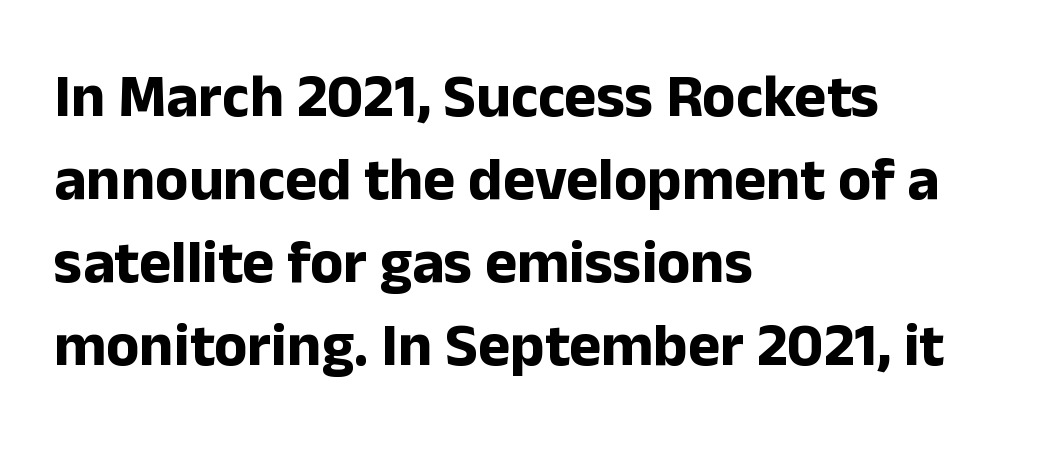
{"serif": "no", "italic": "no", "bold": "yes", "weight": "bold", "width": "normal", "stroke_contrast": "low", "x_height": "medium", "monospaced": "no", "underline": "no", "align": "left", "line_spacing": "normal", "line_spacing_ratio": 1.36, "letter_spacing": "normal", "letter_spacing_em": 0.0, "glyph_px": 61}
